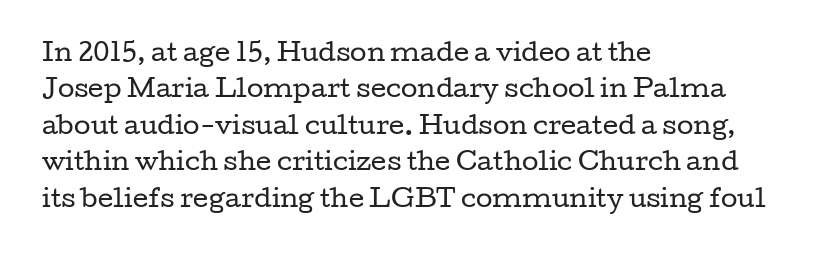
The image shows 24 px text type, upright; set left-aligned, normal line spacing (1.52x), normal letter spacing, not underlined.
